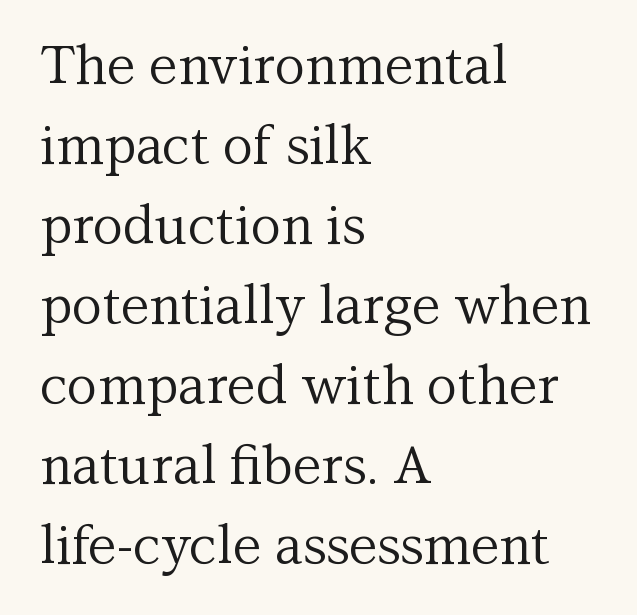
The image shows 53 px regular-weight serif type, upright; set left-aligned, normal line spacing (1.51x), normal letter spacing, not underlined; medium stroke contrast and a medium x-height.
